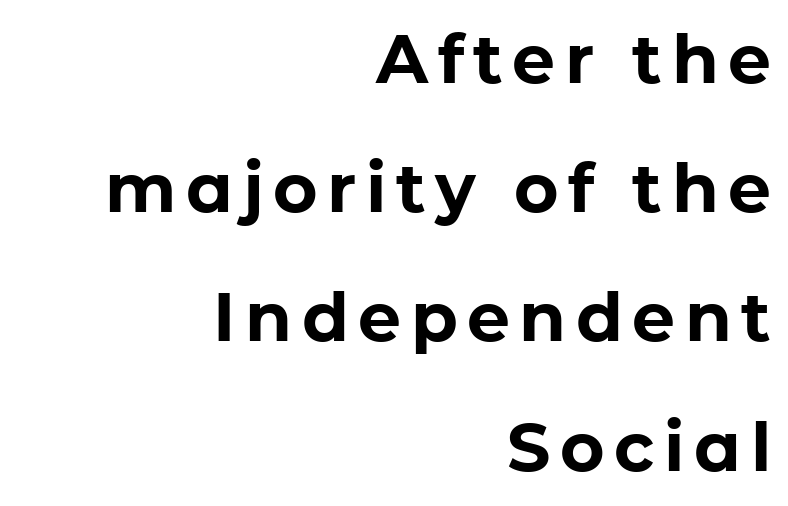
{"serif": "no", "italic": "no", "bold": "yes", "weight": "bold", "width": "normal", "stroke_contrast": "low", "x_height": "medium", "monospaced": "no", "underline": "no", "align": "right", "line_spacing": "loose", "line_spacing_ratio": 1.9, "glyph_px": 68}
